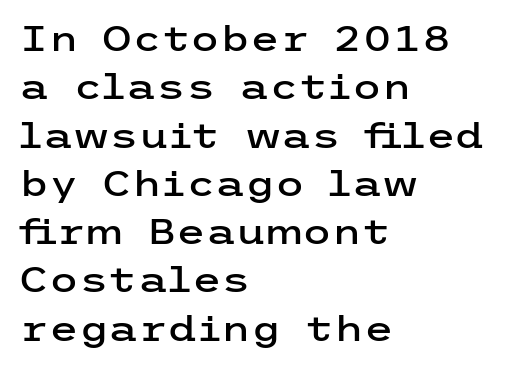
The image shows 34 px wide sans-serif type, upright; set left-aligned, normal line spacing (1.42x), normal letter spacing, not underlined; low stroke contrast and a medium x-height.
